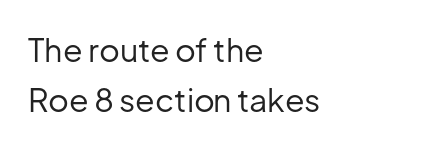
The image shows 32 px regular-weight sans-serif type, upright; set left-aligned, normal line spacing (1.57x), normal letter spacing, not underlined; low stroke contrast and a medium x-height.
